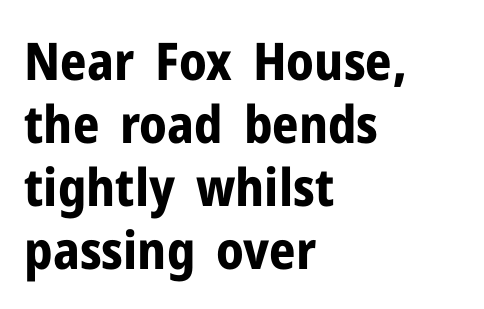
Q: Is the text bold? A: Yes.
Q: Is the text italic (slanted)? A: No, it is upright.
Q: Is the typeface a serif or a sans-serif typeface? A: Sans-serif.
Q: Is the text underlined? A: No.
Q: How is the paragraph aligned? A: Left-aligned.
Q: Is the spacing between letters normal or unusually wide? A: Normal.
Q: Width (condensed, normal, or wide)? A: Normal.
Q: Stroke contrast? A: Low.
Q: x-height? A: Medium.
Q: Monospaced? A: No.
